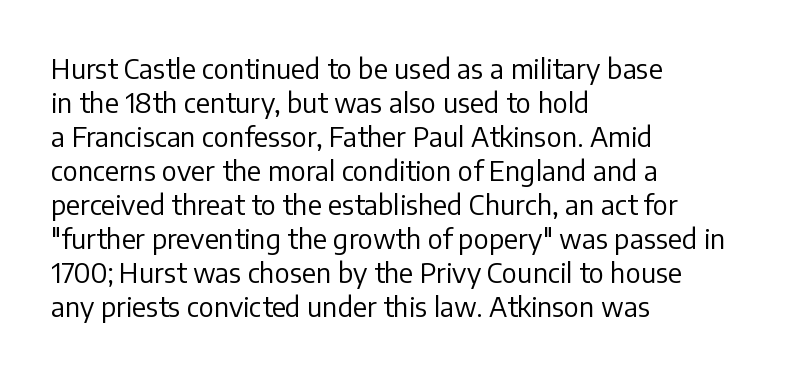
Q: Is the text bold? A: No.
Q: Is the text italic (slanted)? A: No, it is upright.
Q: Is the text underlined? A: No.
Q: How is the paragraph aligned? A: Left-aligned.
Q: Is the spacing between letters normal or unusually wide? A: Normal.
Q: Is the spacing between lines tight, normal or loose? A: Normal.
